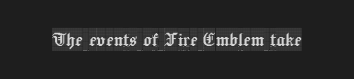
{"italic": "no", "underline": "no", "letter_spacing": "normal", "letter_spacing_em": 0.0, "glyph_px": 22}
